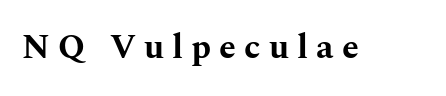
{"serif": "yes", "italic": "no", "bold": "yes", "weight": "bold", "width": "wide", "stroke_contrast": "medium", "x_height": "medium", "monospaced": "no", "underline": "no", "letter_spacing": "wide", "letter_spacing_em": 0.24, "glyph_px": 34}
